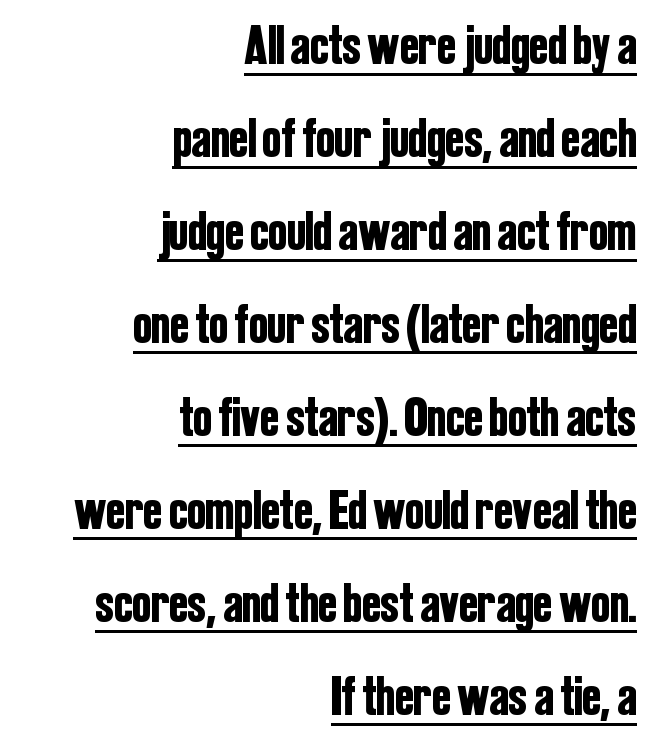
The image shows 56 px condensed sans-serif type, upright; set right-aligned, normal line spacing (1.66x), normal letter spacing, underlined; low stroke contrast and a medium x-height.
